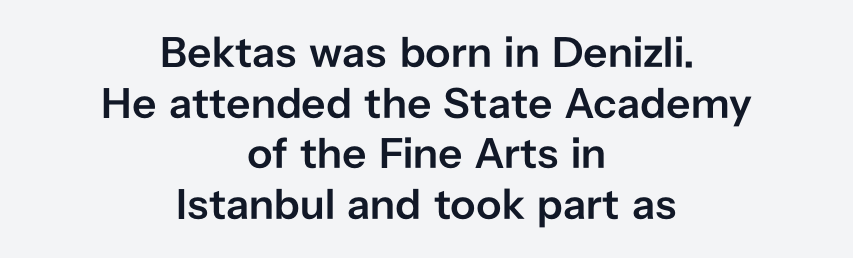
The image shows 43 px semibold sans-serif type, upright; set centered, line spacing 1.18x, normal letter spacing, not underlined; low stroke contrast and a medium x-height.
